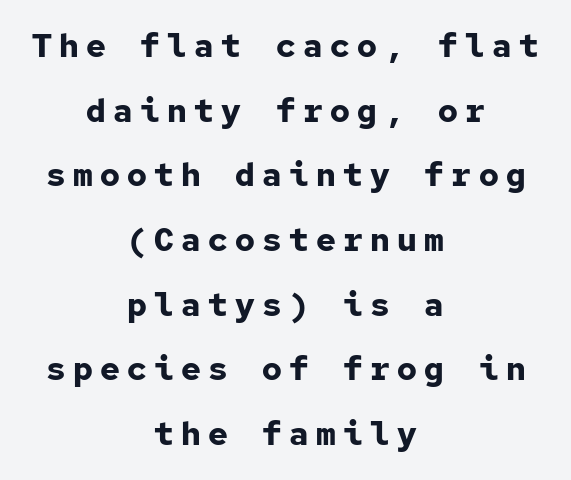
{"serif": "no", "italic": "no", "bold": "yes", "weight": "bold", "width": "normal", "stroke_contrast": "low", "x_height": "medium", "monospaced": "yes", "underline": "no", "align": "center", "line_spacing": "loose", "line_spacing_ratio": 1.96, "letter_spacing": "wide", "letter_spacing_em": 0.22, "glyph_px": 33}
